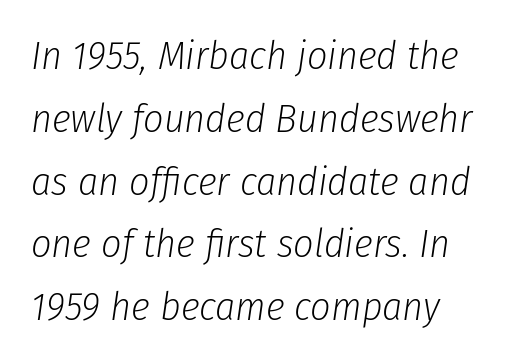
The image shows 40 px light, condensed type, italic (leaning right); set normal line spacing (1.57x), normal letter spacing, not underlined; low stroke contrast and a medium x-height.
